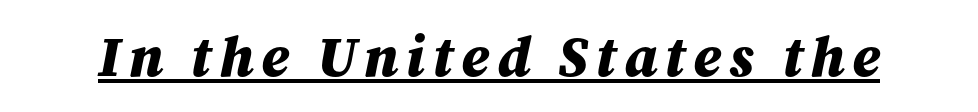
The image shows 57 px bold type, italic (leaning right); set underlined; medium stroke contrast and a medium x-height.
